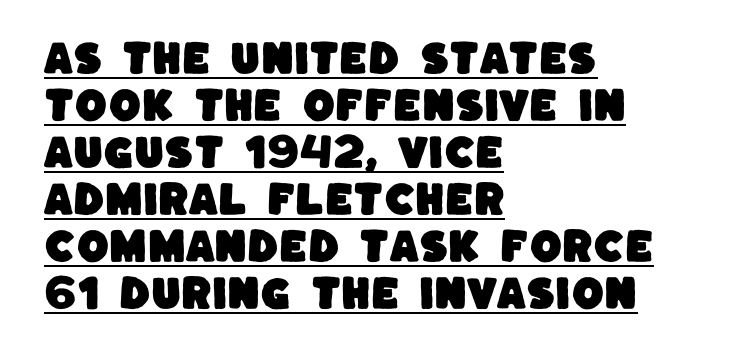
Q: Is the typeface a serif or a sans-serif typeface? A: Sans-serif.
Q: Is the text underlined? A: Yes.
Q: How is the paragraph aligned? A: Left-aligned.
Q: Is the spacing between letters normal or unusually wide? A: Normal.
Q: Is the spacing between lines tight, normal or loose? A: Normal.
Q: Width (condensed, normal, or wide)? A: Normal.
Q: Stroke contrast? A: Low.
Q: x-height? A: Large.
Q: Monospaced? A: No.
